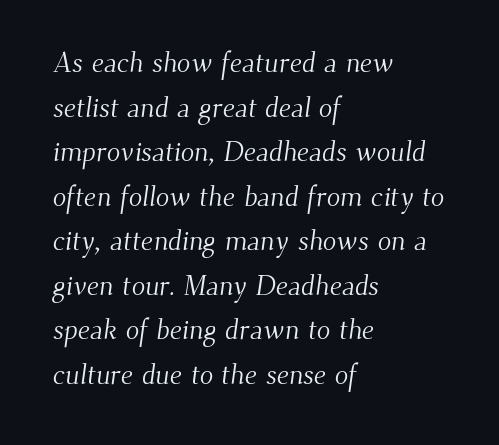
Q: Is the text bold? A: No.
Q: Is the typeface a serif or a sans-serif typeface? A: Serif.
Q: Is the text underlined? A: No.
Q: How is the paragraph aligned? A: Left-aligned.
Q: Is the spacing between letters normal or unusually wide? A: Normal.
Q: Is the spacing between lines tight, normal or loose? A: Normal.
Q: Width (condensed, normal, or wide)? A: Normal.
Q: Stroke contrast? A: Medium.
Q: x-height? A: Small.
Q: Monospaced? A: No.
